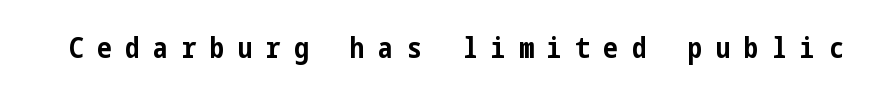
Nope, no serifs anywhere on these letters. Has an underline been added? It has not. A typesetter would mark this as roman, not italic. Weight check: bold — yes, fully. Inter-character spacing is expanded well beyond the font's built-in metrics.
